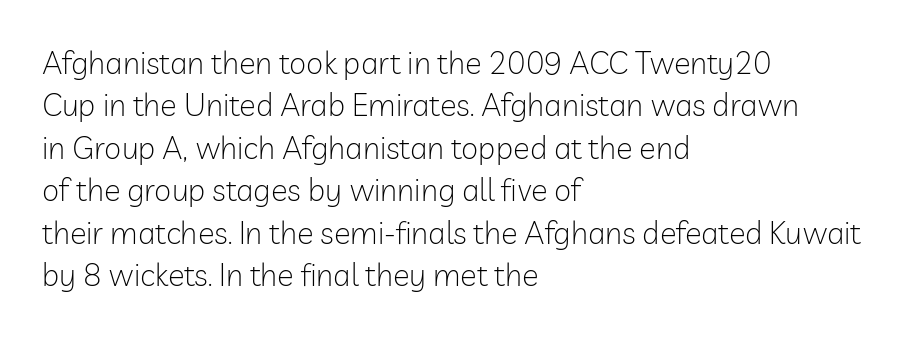
The image shows 31 px light sans-serif type, upright; set left-aligned, normal line spacing (1.37x), normal letter spacing, not underlined; low stroke contrast and a medium x-height.
